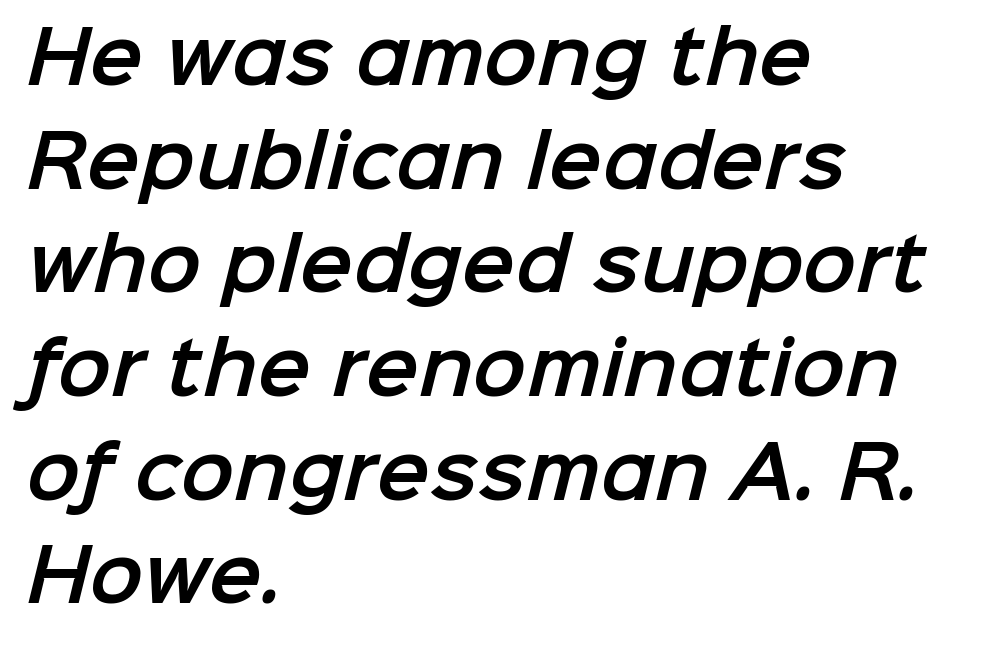
The face used here is proportionally spaced, like ordinary book or web type. The zone under the glyphs is completely vacant. Reading down the block, your eye returns to a fixed left position each line. Between one letter and the next there's only the usual sliver of space. No feet cap the strokes, marking this as sans-serif type.
